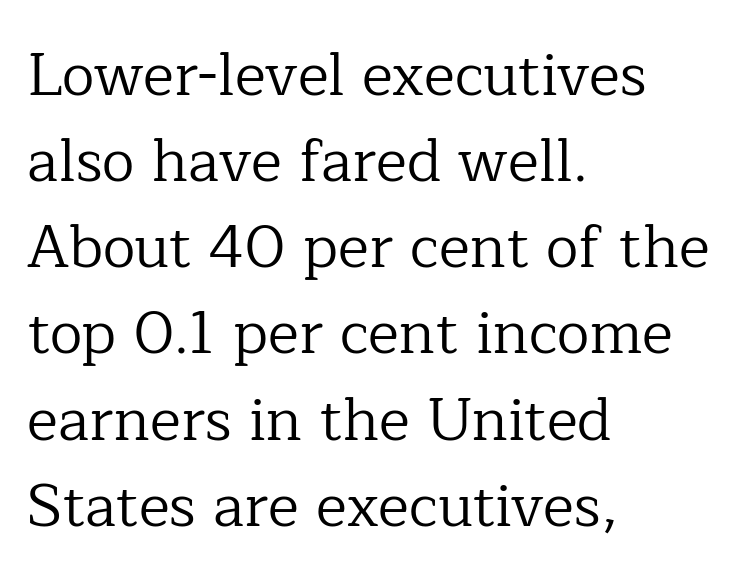
The image shows 59 px regular-weight serif type, upright; set left-aligned, normal line spacing (1.46x), normal letter spacing, not underlined; low stroke contrast and a medium x-height.
